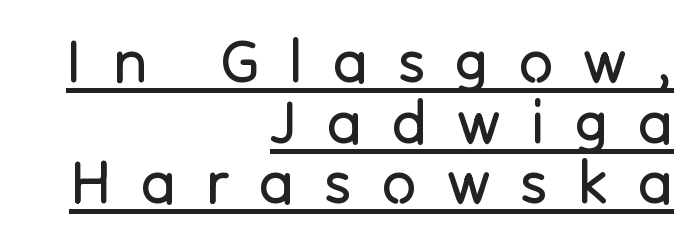
The image shows 60 px regular-weight sans-serif type, upright; set right-aligned, tight line spacing (1.01x), unusually wide letter spacing (+0.5 em), underlined; low stroke contrast and a medium x-height.
